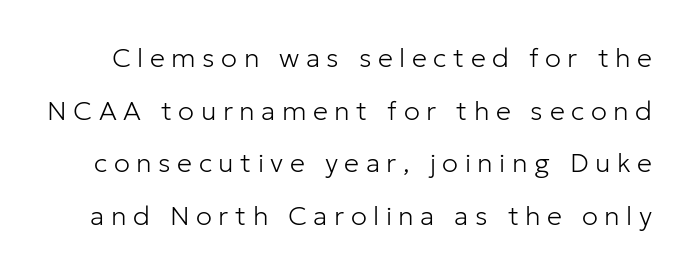
Posture: vertical. Leading: increased. You could only call the tracking loose — the letters float apart. Has an underline been added? It has not. A quiet, ordinary-to-light weight characterises the typeface.
